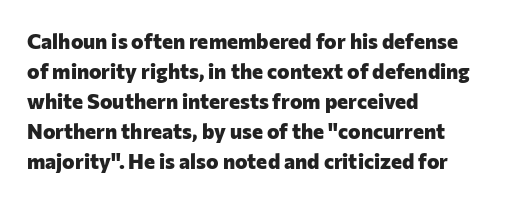
The font's upright variant was chosen for this text. These lines keep a tight, regular rhythm from letter to letter. Notice how thick the strokes are: this is what a full bold looks like. These lines sit exactly where default settings would place them.
